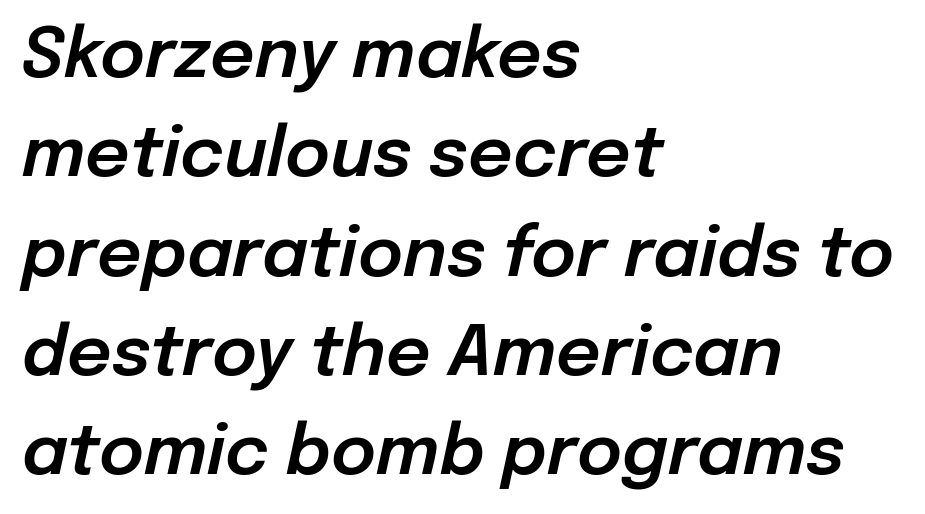
Q: Is the text italic (slanted)? A: Yes, it leans right by about 12 degrees.
Q: Is the text underlined? A: No.
Q: How is the paragraph aligned? A: Left-aligned.
Q: Is the spacing between letters normal or unusually wide? A: Normal.
Q: Is the spacing between lines tight, normal or loose? A: Normal.
Q: Width (condensed, normal, or wide)? A: Normal.
Q: Stroke contrast? A: Low.
Q: x-height? A: Medium.
Q: Monospaced? A: No.
